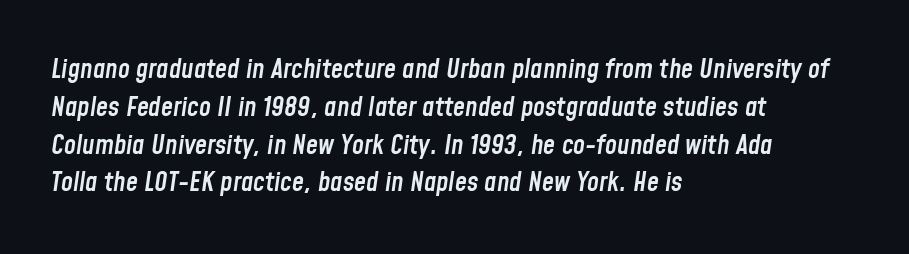
The tracking reads as untouched default to a designer's eye. The lines sit at an ordinary, default distance from one another. The characters look somewhat weighty, a semibold short of true bold. Just letters on the line, the space beneath them empty. The paragraph has a hard left edge and a soft right edge. Is the type slanted? Yes — the strokes lean at a clear angle.
